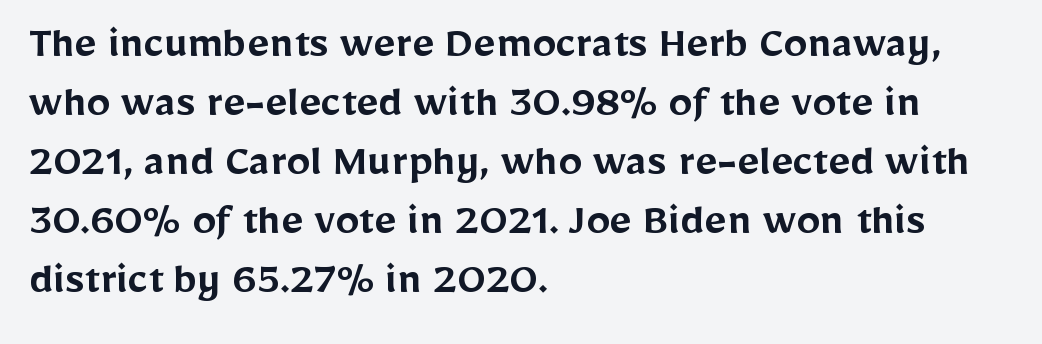
Unlike italic type, these characters show no tilt at all. The passage shown is semibold, sitting just below true bold. Compared with a centered layout, this one pins lines to the left instead. Beneath every word, the page is bare.
